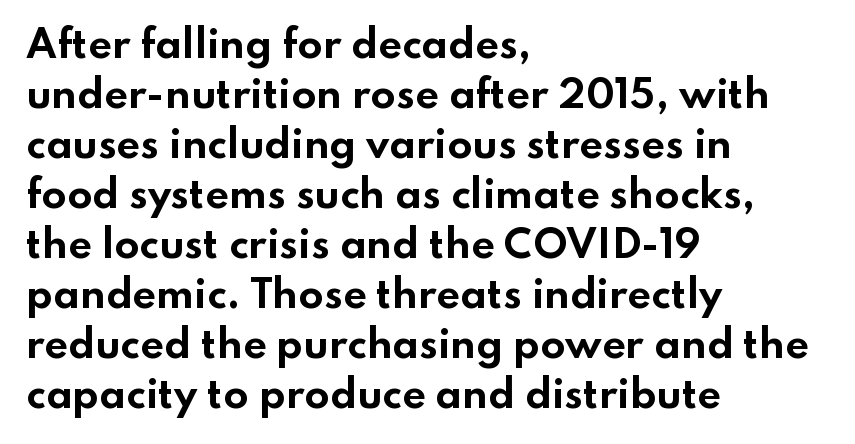
The image shows 37 px bold, wide sans-serif type, upright; set left-aligned, normal line spacing (1.35x), normal letter spacing, not underlined; low stroke contrast and a small x-height.
